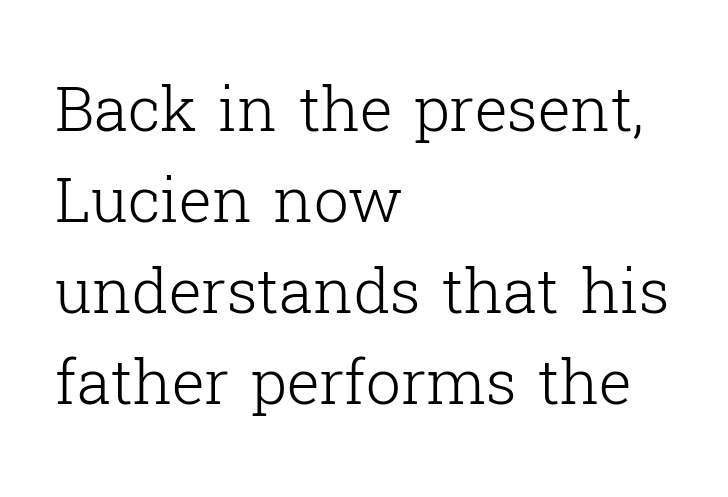
This is the regular roman posture of the typeface. This rendering leaves character spacing at its baseline value. The designer went with a serif here, giving each stem small feet. Ink coverage per letter is moderate at most. Words float on clear page, feet unadorned.
